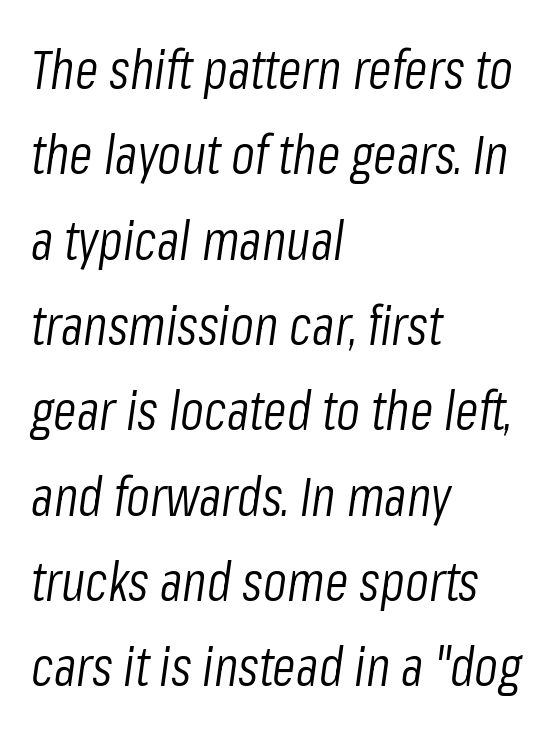
Counters stay open thanks to moderate or lighter strokes. The leading is moderate, giving the passage an even texture. A typesetter would call this zero additional tracking. A typesetter would call this proportional, since set widths differ per character.
